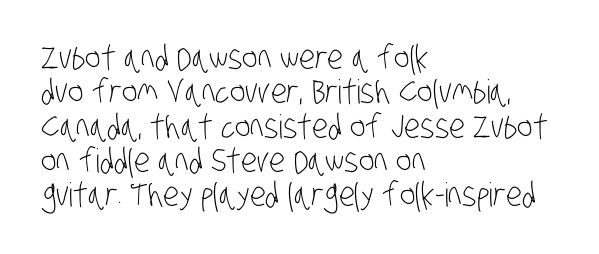
If you measured baseline to baseline, you'd find a short distance. The type family on display is of the sans-serif kind. Has an underline been added? It has not. The cut favours lightness, reaching ordinary text weight at its darkest.
